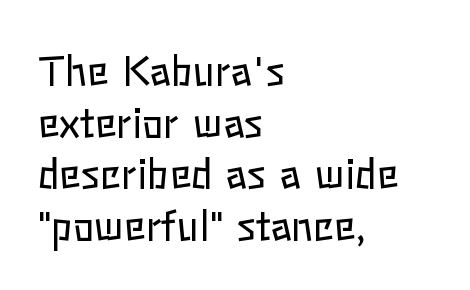
No letter is thick-stroked: the sample isn't bold. These lines stack with their left ends in a neat column. Posture: upright roman. The vertical gap from one line to the next is medium.
